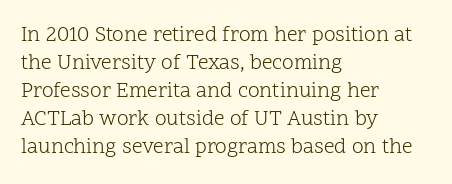
The paragraph has a hard left edge and a soft right edge. Rows of type keep a routine distance in the vertical direction. The letters sit at their default tracking, neither squeezed nor spread. Posture: vertical.
